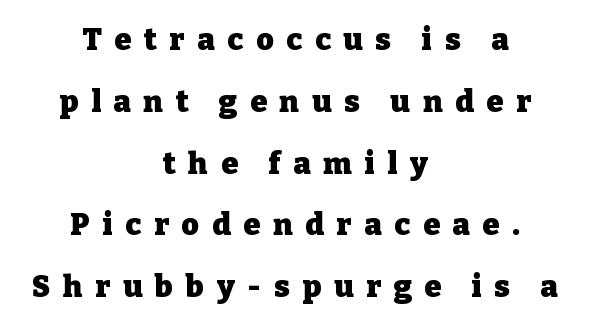
Q: Is the text bold? A: Yes.
Q: Is the text italic (slanted)? A: No, it is upright.
Q: Is the typeface a serif or a sans-serif typeface? A: Serif.
Q: Is the text underlined? A: No.
Q: How is the paragraph aligned? A: Centered.
Q: Is the spacing between letters normal or unusually wide? A: Unusually wide.
Q: Is the spacing between lines tight, normal or loose? A: Loose.
Q: Width (condensed, normal, or wide)? A: Normal.
Q: Stroke contrast? A: Low.
Q: x-height? A: Medium.
Q: Monospaced? A: No.
